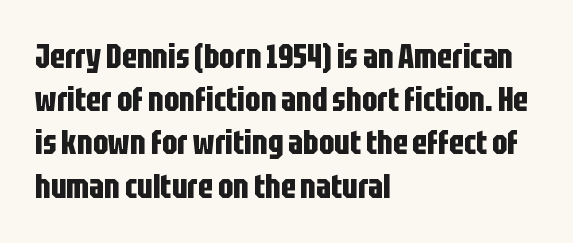
The image shows 33 px bold, condensed sans-serif type, upright; set left-aligned, normal line spacing (1.31x), normal letter spacing, not underlined; low stroke contrast and a large x-height.
